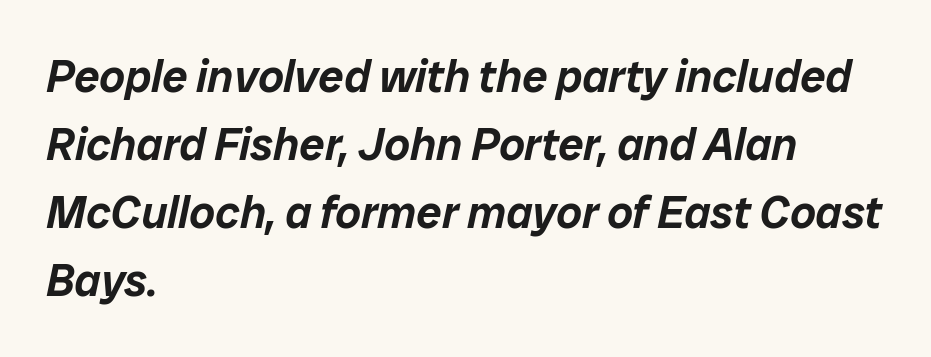
Regular leading. Is the letter spacing exaggerated? No — it looks like the ordinary default. Is this a fixed-width face? No — the glyphs have proportional, varying widths. Yep, that's italic — everything's leaning. Caption: multi-line text, flush left, ragged right. The glyphs are unaccompanied by any horizontal stroke below them.
